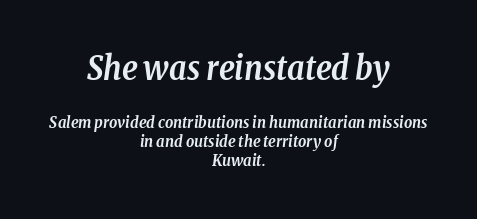
The image shows 33 px semibold, condensed serif type, italic (leaning right); set centered, line spacing 1.18x, normal letter spacing, not underlined; the first (top) block is 2.06x larger; low stroke contrast and a medium x-height.
